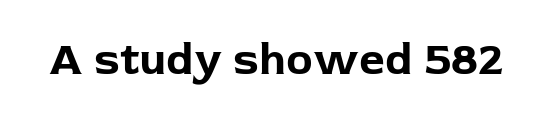
Students, note that the glyphs here touch the page at normal intervals. Varying glyph widths throughout — classic text-font behaviour. Typographically, this falls in the sans-serif category. Thick stems and heavy bowls — unmistakably bold. The letters stand straight up with perfectly vertical stems. The zone under the glyphs is completely vacant.
